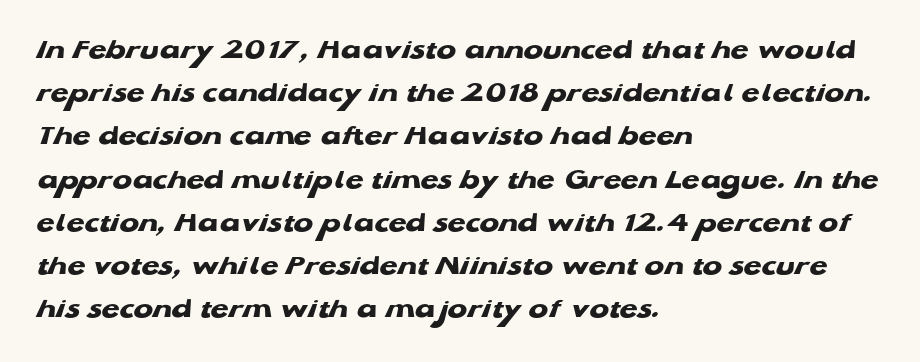
{"serif": "no", "bold": "yes", "weight": "heavy", "width": "wide", "stroke_contrast": "low", "x_height": "medium", "monospaced": "no", "underline": "no", "align": "left", "line_spacing": "normal", "line_spacing_ratio": 1.49, "letter_spacing": "normal", "letter_spacing_em": 0.0, "glyph_px": 29}
